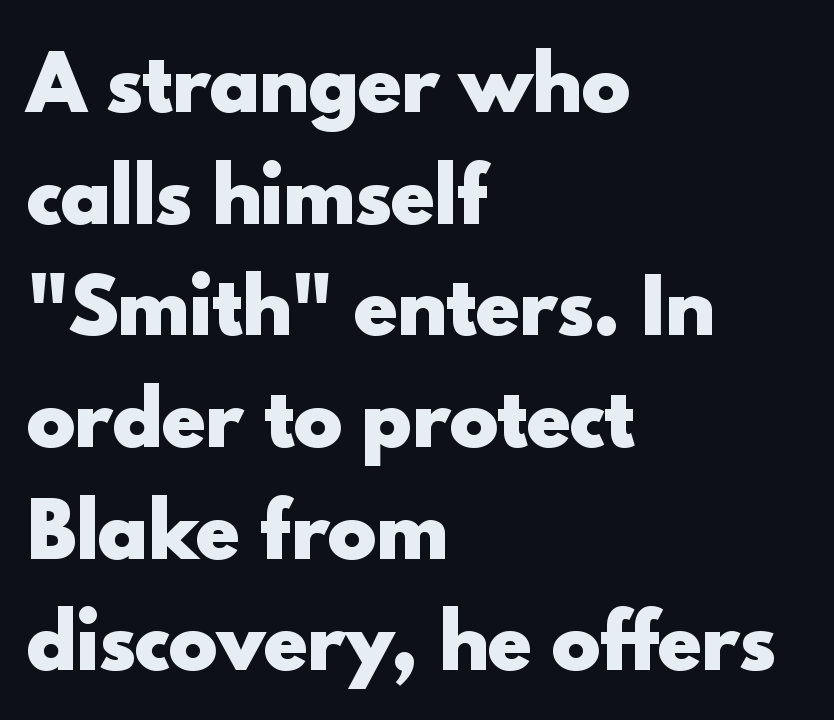
Regarding leading, the lines here are spaced in the standard way. The lettering holds an erect, upright posture throughout. This sample has the flowing, uneven cadence of proportional lettering. The paragraph has a hard left edge and a soft right edge. Plenty of ink on the page — the face is bold. A sans-serif font was chosen for this passage.
